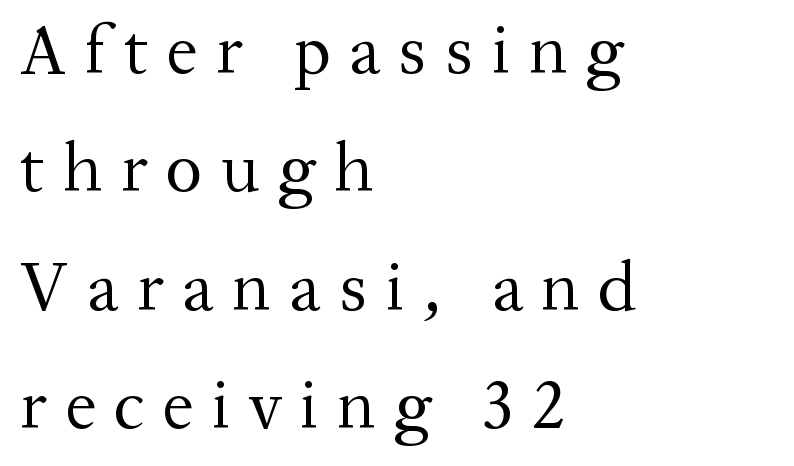
The image shows 70 px regular-weight serif type, upright; set left-aligned, normal line spacing (1.69x), unusually wide letter spacing (+0.26 em), not underlined; medium stroke contrast and a medium x-height.
